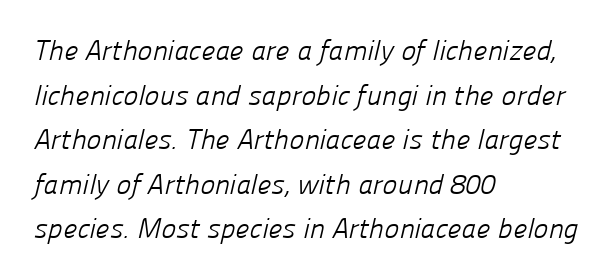
The image shows 28 px light sans-serif type; set left-aligned, normal line spacing (1.59x), normal letter spacing, not underlined; low stroke contrast and a medium x-height.
